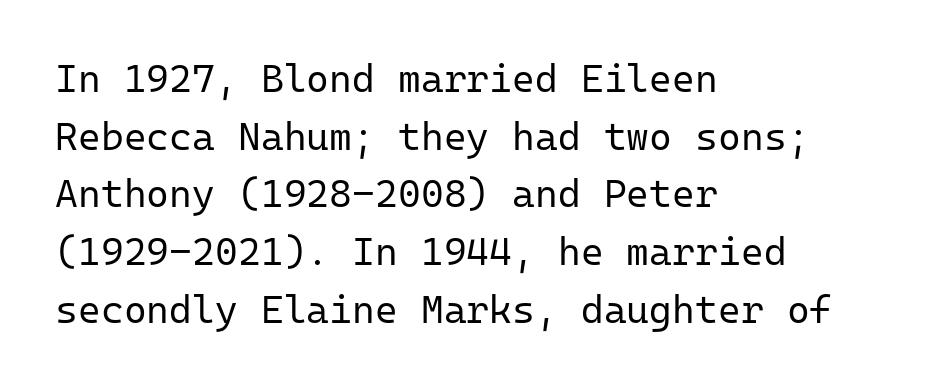
The image shows 39 px regular-weight sans-serif type, upright, monospaced; set left-aligned, normal line spacing (1.48x), normal letter spacing, not underlined; low stroke contrast and a medium x-height.
